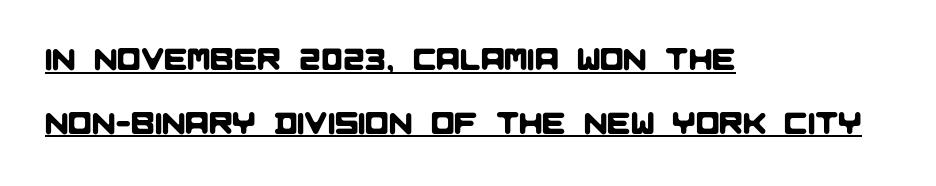
{"serif": "no", "width": "normal", "stroke_contrast": "low", "x_height": "large", "monospaced": "no", "underline": "yes", "align": "left", "line_spacing": "loose", "line_spacing_ratio": 2.05, "letter_spacing": "normal", "letter_spacing_em": 0.0, "glyph_px": 31}
